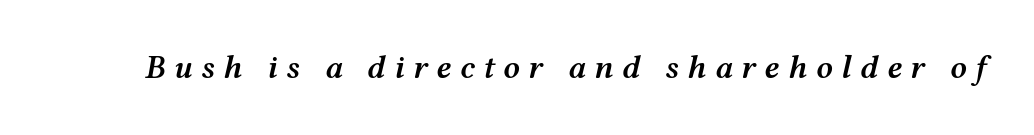
The face used here is a semibold: visibly heavier than regular, lighter than bold. The gap between lines stays unmarked. Character widths vary here, with narrow letters taking less room than wide ones. You could only call the tracking loose — the letters float apart. Designer's note — italics engaged.
